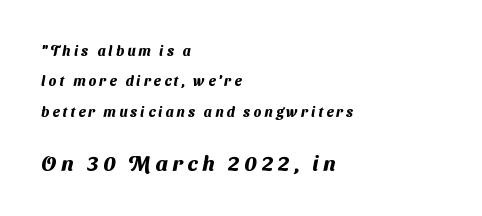
The image shows 21 px bold type; set left-aligned, loose line spacing (2.17x), unusually wide letter spacing (+0.23 em), not underlined; the second (bottom) block is 1.5x larger.
